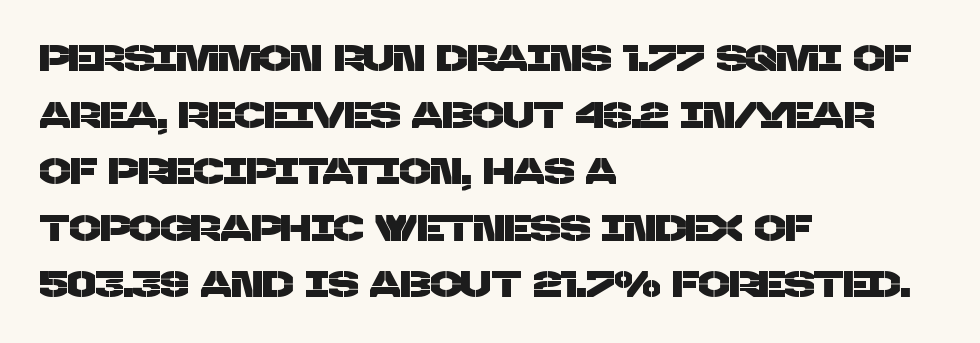
{"serif": "no", "width": "normal", "stroke_contrast": "low", "x_height": "large", "monospaced": "no", "underline": "no", "align": "left", "line_spacing": "normal", "line_spacing_ratio": 1.53, "letter_spacing": "normal", "letter_spacing_em": 0.0, "glyph_px": 37}
